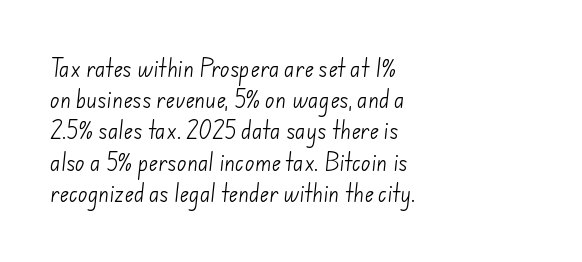
Q: Is the text bold? A: No.
Q: Is the text underlined? A: No.
Q: How is the paragraph aligned? A: Left-aligned.
Q: Is the spacing between letters normal or unusually wide? A: Normal.
Q: Is the spacing between lines tight, normal or loose? A: Normal.
